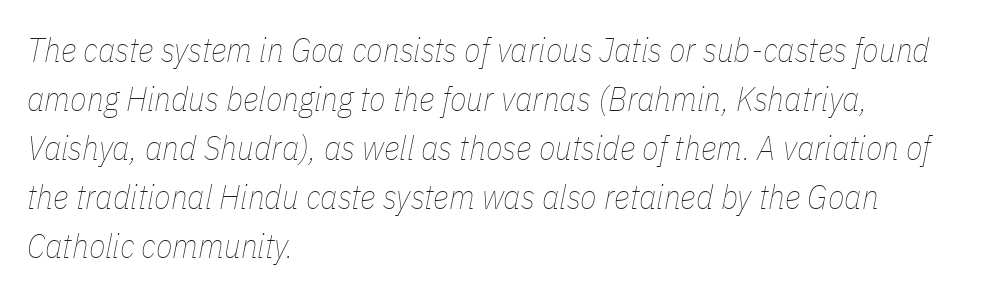
Q: Is the text bold? A: No.
Q: Is the text italic (slanted)? A: Yes, it leans right by about 11 degrees.
Q: Is the text underlined? A: No.
Q: How is the paragraph aligned? A: Left-aligned.
Q: Is the spacing between letters normal or unusually wide? A: Normal.
Q: Is the spacing between lines tight, normal or loose? A: Normal.
Q: Width (condensed, normal, or wide)? A: Condensed.
Q: Stroke contrast? A: Low.
Q: x-height? A: Medium.
Q: Monospaced? A: No.
